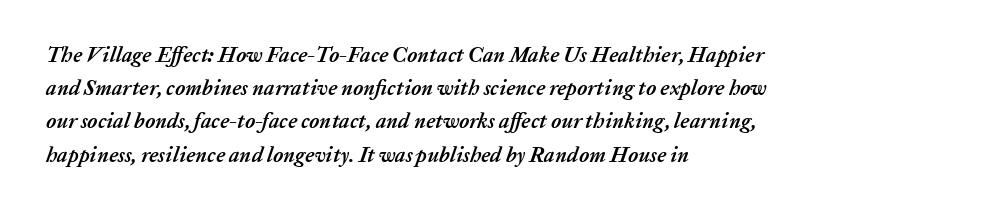
Q: Is the text bold? A: Yes.
Q: Is the text italic (slanted)? A: Yes, it leans right by about 20 degrees.
Q: Is the text underlined? A: No.
Q: How is the paragraph aligned? A: Left-aligned.
Q: Is the spacing between letters normal or unusually wide? A: Normal.
Q: Is the spacing between lines tight, normal or loose? A: Normal.
